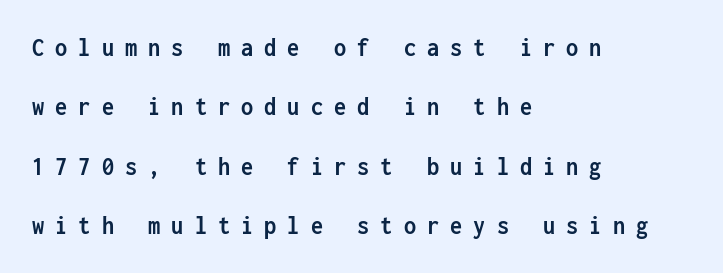
The image shows 27 px bold type, upright; set left-aligned, loose line spacing (2.2x), unusually wide letter spacing (+0.41 em), not underlined.
